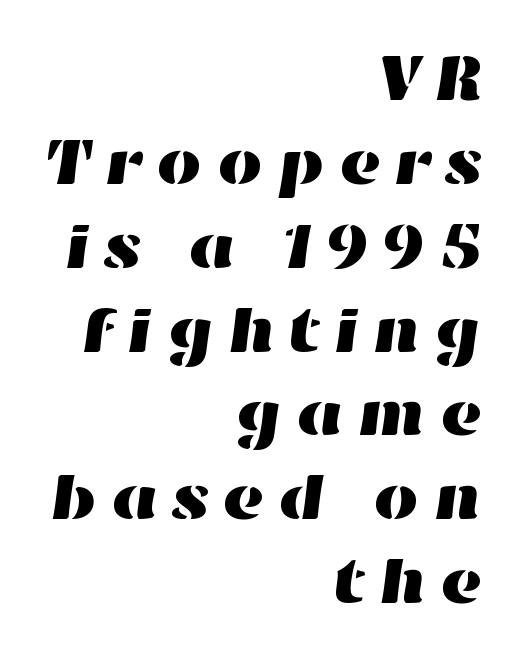
Each letter keeps its own natural width here, so spacing adapts to shape. Plain, unruled lines of type. Leading matches the norm, producing a regular column. Reading down the block, your eye finds every line finishing at a fixed right position.
